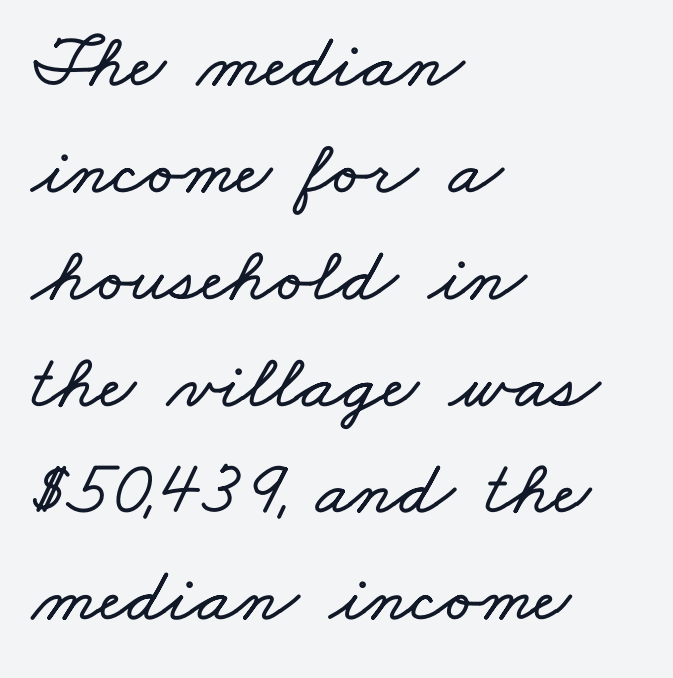
{"width": "wide", "stroke_contrast": "low", "x_height": "small", "monospaced": "no", "underline": "no", "align": "left", "line_spacing": "normal", "line_spacing_ratio": 1.37, "letter_spacing": "normal", "letter_spacing_em": 0.0, "glyph_px": 78}
